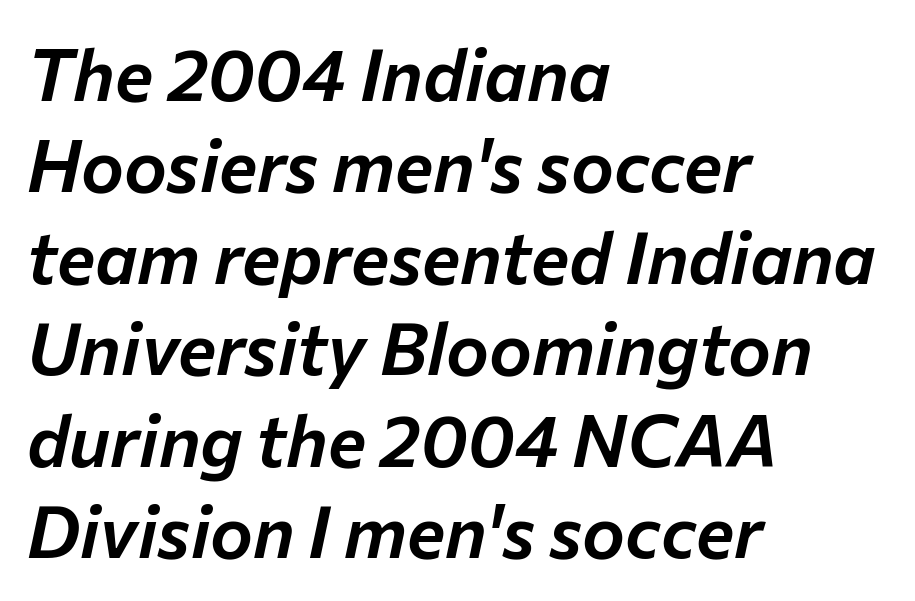
A typesetter would mark this as italic. The words here are not underlined. The rag falls on the right side of this text block. The letters advance in unequal steps, a hallmark of proportional type.
